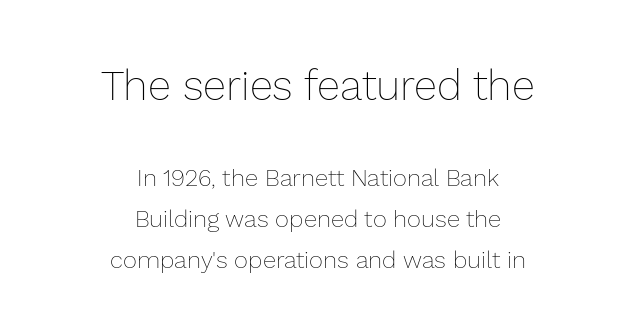
Weight: regular or lighter. A typesetter would call this proportional, since set widths differ per character. The line texture is even and compact thanks to regular tracking. A bare baseline throughout the passage.
